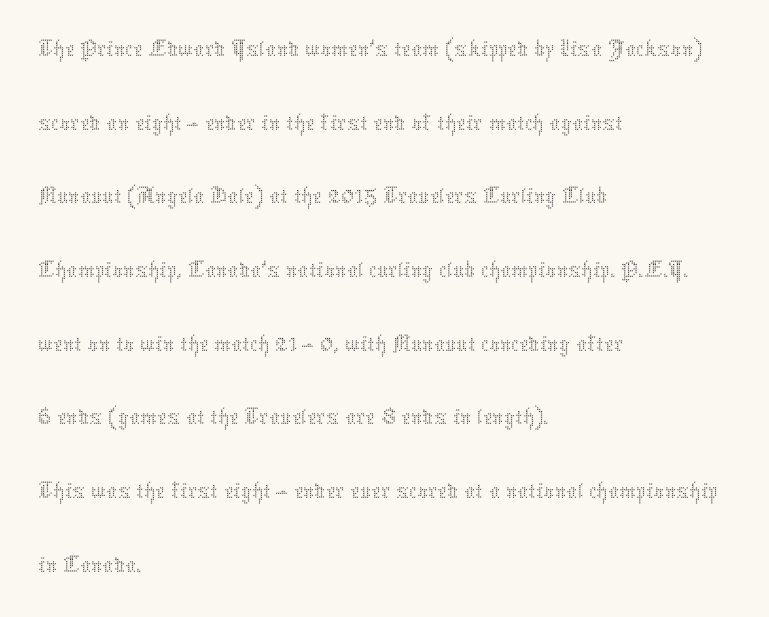
Unbolded letterforms with no extra heft. Ascenders rise straight up at ninety degrees. The gaps between neighbouring characters are ordinary and unremarkable. Teacher's note: observe the even left margin — that is flush-left alignment.
